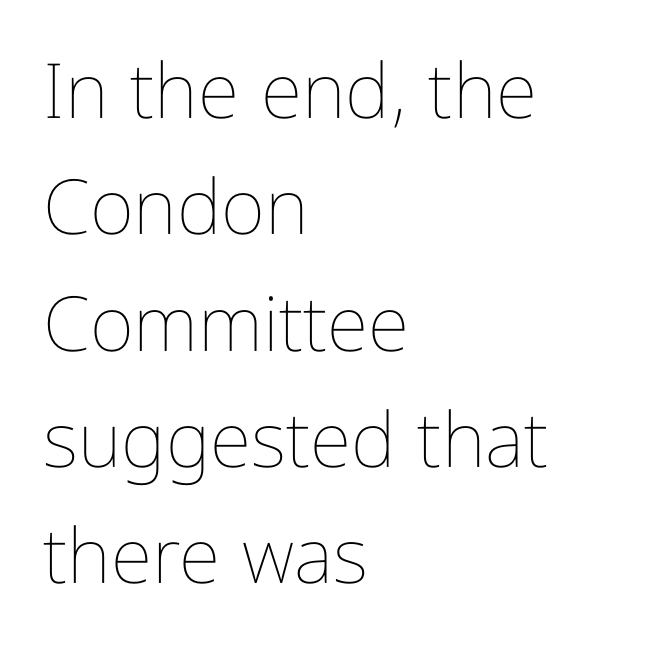
These lines are rendered in a variable-pitch font. Do the letters lean? They stand straight. Stems and bowls with no extra thickness — not bold. In terms of leading, this rendering sits right in the middle. There is no visible air inserted between adjacent glyphs.
